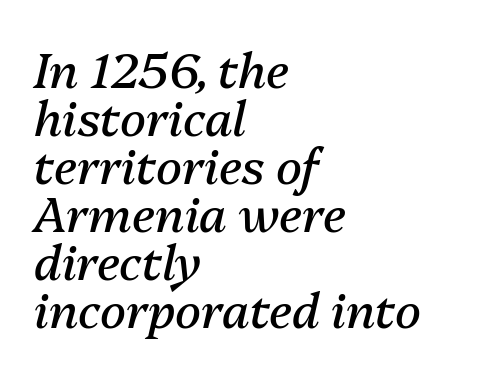
{"italic": "yes", "lean": "right", "slant_degrees": 13, "bold": "no", "weight": "regular", "width": "normal", "stroke_contrast": "medium", "x_height": "medium", "monospaced": "no", "underline": "no", "align": "left", "line_spacing": "tight", "line_spacing_ratio": 1.0, "letter_spacing": "normal", "letter_spacing_em": 0.0, "glyph_px": 48}
